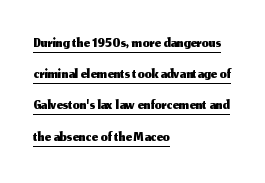
{"italic": "no", "underline": "yes", "align": "left", "line_spacing": "normal", "line_spacing_ratio": 1.42, "letter_spacing": "normal", "letter_spacing_em": 0.0, "glyph_px": 22}
